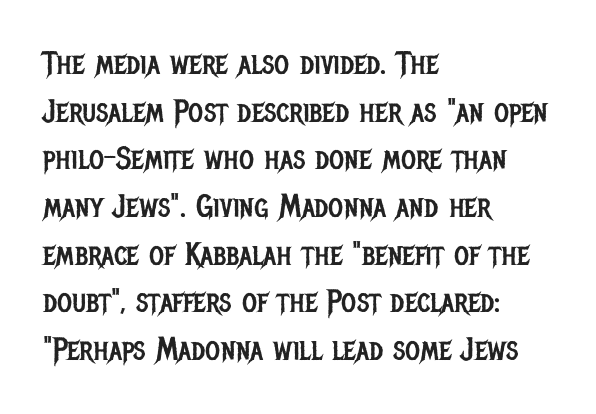
{"serif": "no", "italic": "no", "bold": "no", "weight": "regular", "width": "condensed", "stroke_contrast": "low", "x_height": "large", "monospaced": "no", "underline": "no", "align": "left", "line_spacing": "normal", "line_spacing_ratio": 1.49, "letter_spacing": "normal", "letter_spacing_em": 0.0, "glyph_px": 32}
